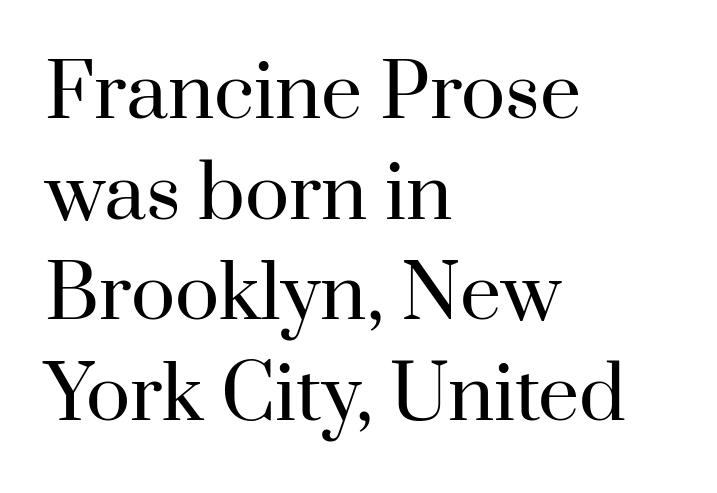
{"serif": "yes", "italic": "no", "bold": "no", "weight": "regular", "width": "normal", "stroke_contrast": "high", "x_height": "small", "monospaced": "no", "underline": "no", "align": "left", "line_spacing": "normal", "line_spacing_ratio": 1.38, "letter_spacing": "normal", "letter_spacing_em": 0.0, "glyph_px": 73}
